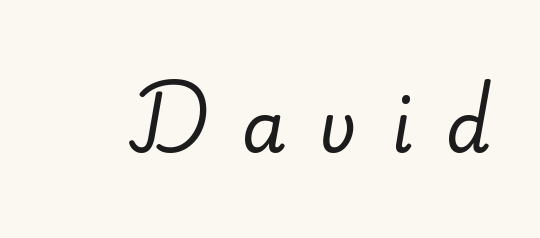
The image shows 71 px serif type; set unusually wide letter spacing (+0.46 em), not underlined; low stroke contrast and a small x-height.
